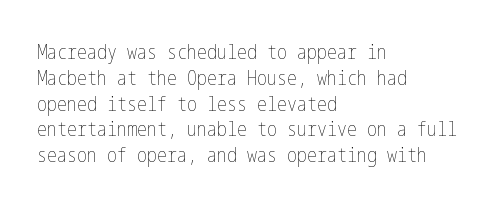
Interline gaps are of average width in this sample. Style check: upright. Tracking here is standard; glyphs follow each other at the usual distance. Stroke mass is kept to a normal reading level or below. Beneath every word, the page is bare. Leftover space on each line is placed entirely after the last word.
